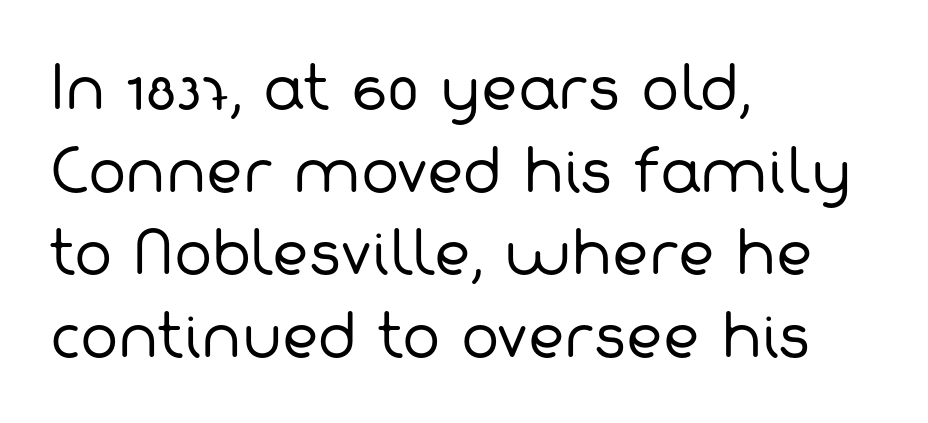
Character widths vary here, with narrow letters taking less room than wide ones. The letters look calm and open, with moderate or lighter stems. Classification — sans serif. Is there much room between lines? A standard amount, neither cramped nor airy. Type without underlining. Line starts are locked; line ends wander.
